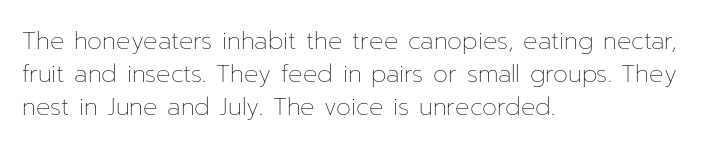
The image shows 24 px text type, upright; set left-aligned, normal line spacing (1.37x), normal letter spacing, not underlined.
